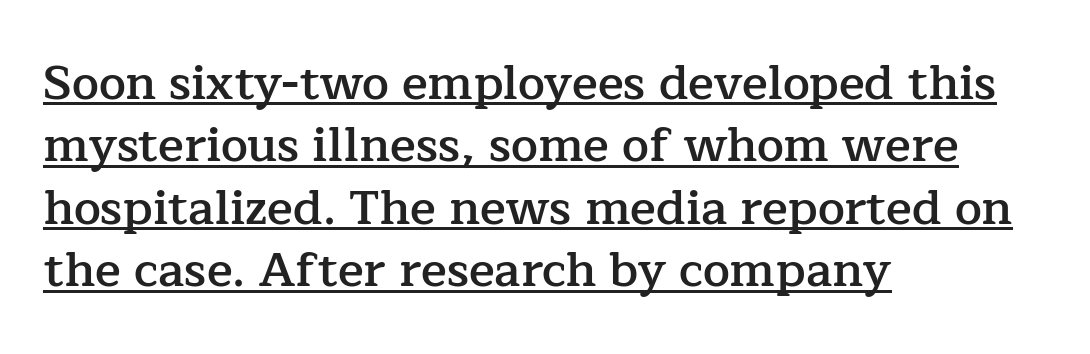
The face used here is proportionally spaced, like ordinary book or web type. Caption: lettering with a line underneath. This is moderately heavy type, rendered in semibold. The typography opts for an upright posture over an oblique one.
